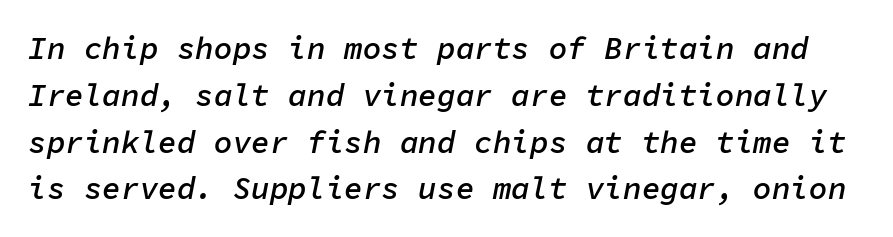
The image shows 31 px semibold type, italic (leaning right), monospaced; set normal line spacing (1.51x), normal letter spacing, not underlined; low stroke contrast and a medium x-height.
